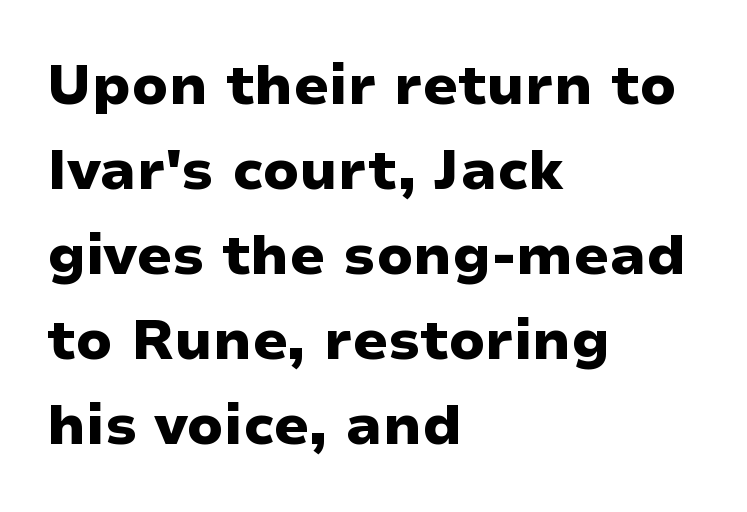
The image shows 56 px heavy, wide sans-serif type, upright; set left-aligned, normal line spacing (1.52x), normal letter spacing, not underlined; low stroke contrast and a medium x-height.
